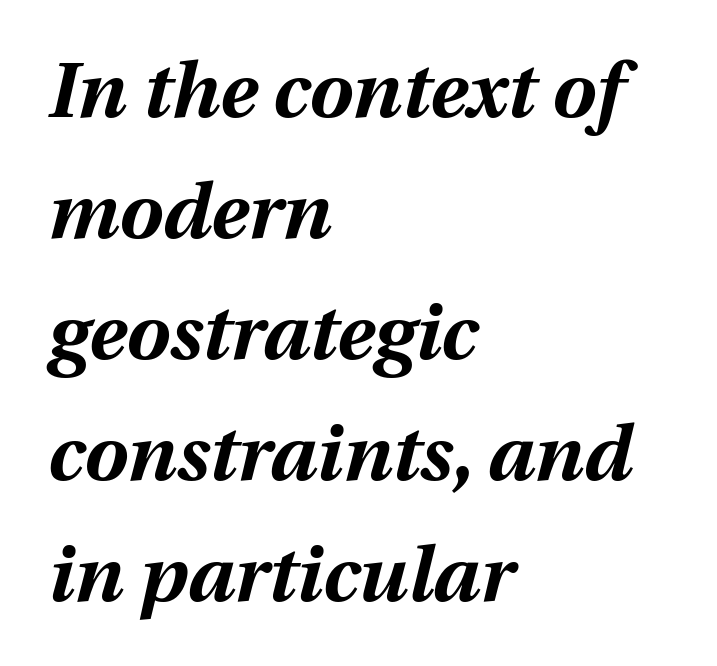
The image shows 78 px bold type, italic (leaning right); set left-aligned, normal line spacing (1.55x), normal letter spacing, not underlined; medium stroke contrast and a medium x-height.
